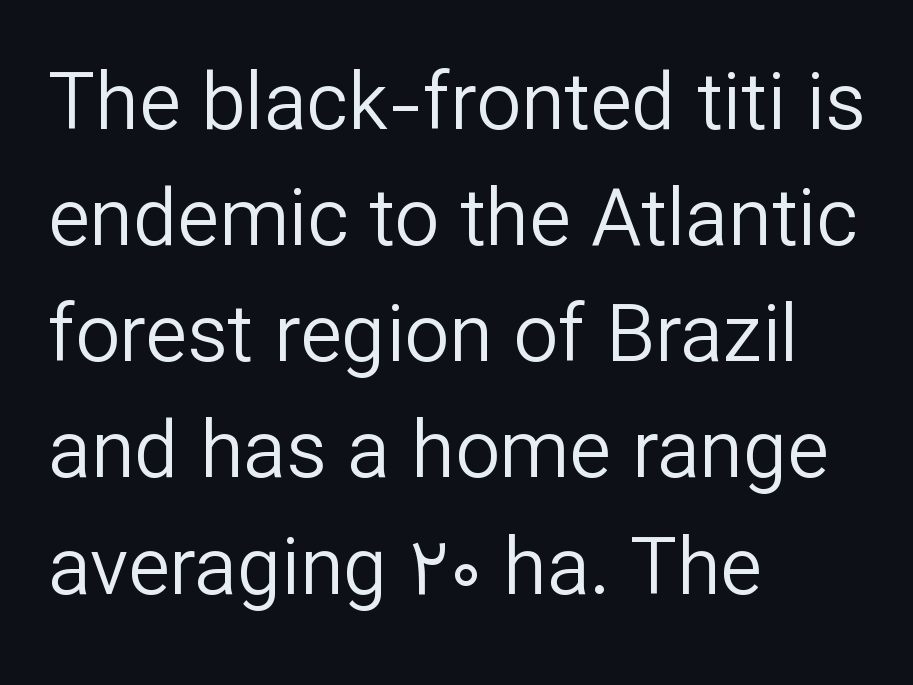
Rows of type keep a routine distance in the vertical direction. Vertical stems look standard width or narrower in stroke. The zone under the glyphs is completely vacant. Looks like regular typesetting: each glyph gets only the width it needs. Visually the block forms a straight wall on the left and a jagged coastline on the right. Ordinary non-slanted type is in use.
